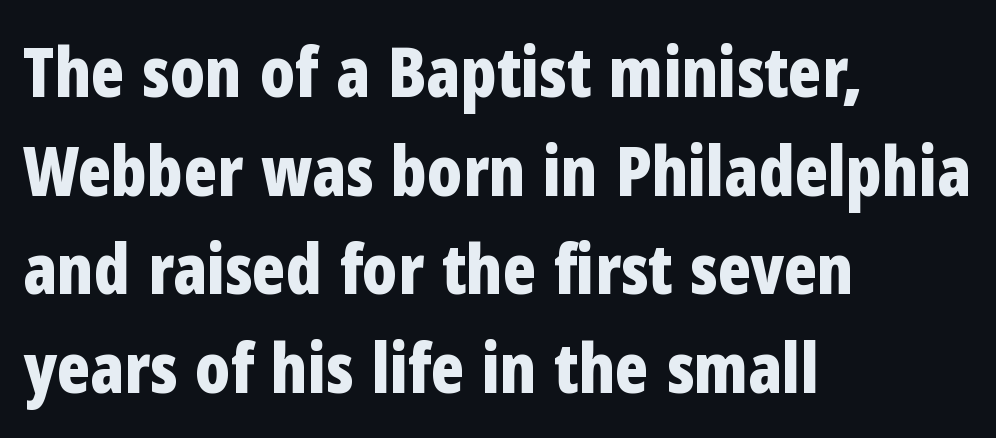
{"serif": "no", "italic": "no", "bold": "yes", "weight": "bold", "width": "condensed", "stroke_contrast": "low", "x_height": "medium", "monospaced": "no", "underline": "no", "align": "left", "line_spacing": "normal", "line_spacing_ratio": 1.43, "letter_spacing": "normal", "letter_spacing_em": 0.0, "glyph_px": 69}
